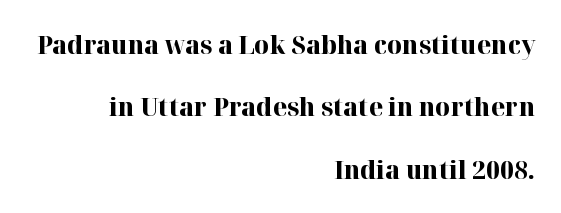
{"italic": "no", "bold": "yes", "underline": "no", "align": "right", "line_spacing": "loose", "line_spacing_ratio": 2.4, "letter_spacing": "normal", "letter_spacing_em": 0.0, "glyph_px": 26}
